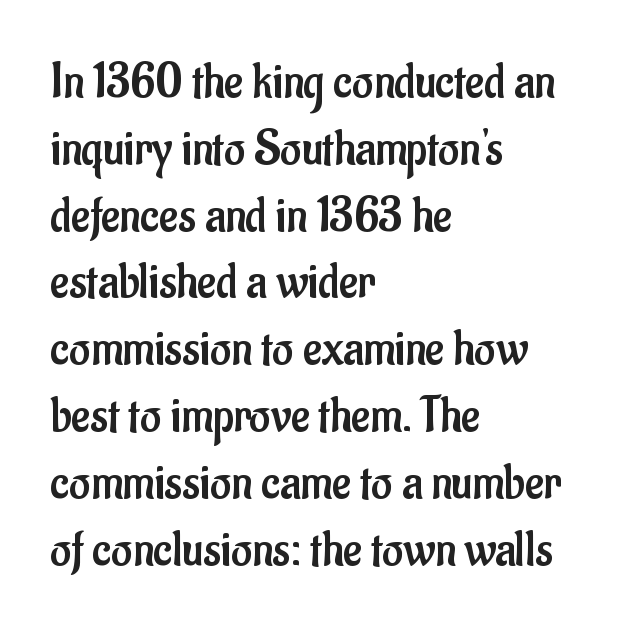
Q: Is the text bold? A: No.
Q: Is the text italic (slanted)? A: No, it is upright.
Q: Is the typeface a serif or a sans-serif typeface? A: Sans-serif.
Q: Is the text underlined? A: No.
Q: How is the paragraph aligned? A: Left-aligned.
Q: Is the spacing between letters normal or unusually wide? A: Normal.
Q: Is the spacing between lines tight, normal or loose? A: Normal.
Q: Width (condensed, normal, or wide)? A: Condensed.
Q: Stroke contrast? A: Low.
Q: x-height? A: Small.
Q: Monospaced? A: No.
